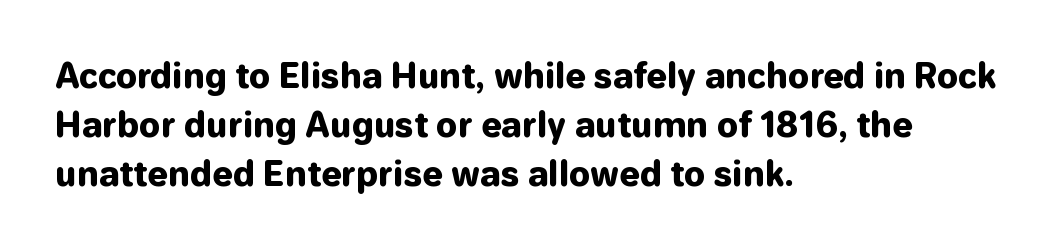
Q: Is the text bold? A: Yes.
Q: Is the text italic (slanted)? A: No, it is upright.
Q: Is the typeface a serif or a sans-serif typeface? A: Sans-serif.
Q: Is the text underlined? A: No.
Q: How is the paragraph aligned? A: Left-aligned.
Q: Is the spacing between letters normal or unusually wide? A: Normal.
Q: Is the spacing between lines tight, normal or loose? A: Normal.
Q: Width (condensed, normal, or wide)? A: Normal.
Q: Stroke contrast? A: Low.
Q: x-height? A: Medium.
Q: Monospaced? A: No.
